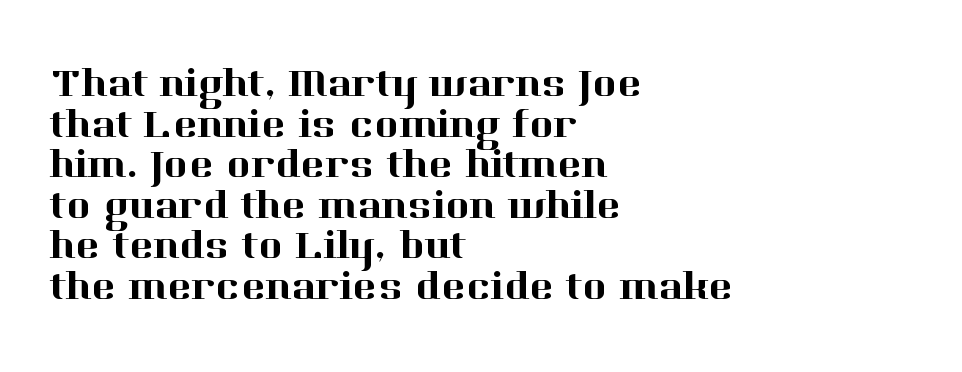
Short and long lines alike share a common starting point at left. Regarding leading, the lines here are crowded together. Italic? Not at all — the glyphs are vertical. Unlike a clean sans, this face finishes its strokes with serifs. Think of a printed novel: that variable character pitch is what you see here. Descenders hang freely into open space.
